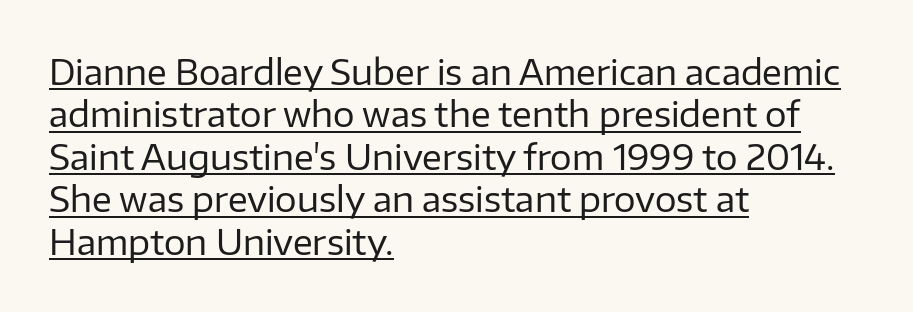
The image shows 34 px regular-weight sans-serif type, upright; set left-aligned, normal line spacing (1.25x), normal letter spacing, underlined; low stroke contrast and a medium x-height.
